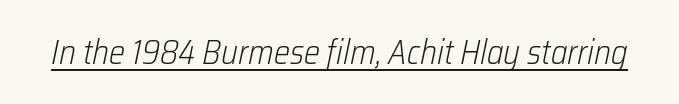
Q: Is the text bold? A: No.
Q: Is the text italic (slanted)? A: Yes, it leans right by about 12 degrees.
Q: Is the text underlined? A: Yes.
Q: Is the spacing between letters normal or unusually wide? A: Normal.
Q: Width (condensed, normal, or wide)? A: Condensed.
Q: Stroke contrast? A: Low.
Q: x-height? A: Medium.
Q: Monospaced? A: No.
